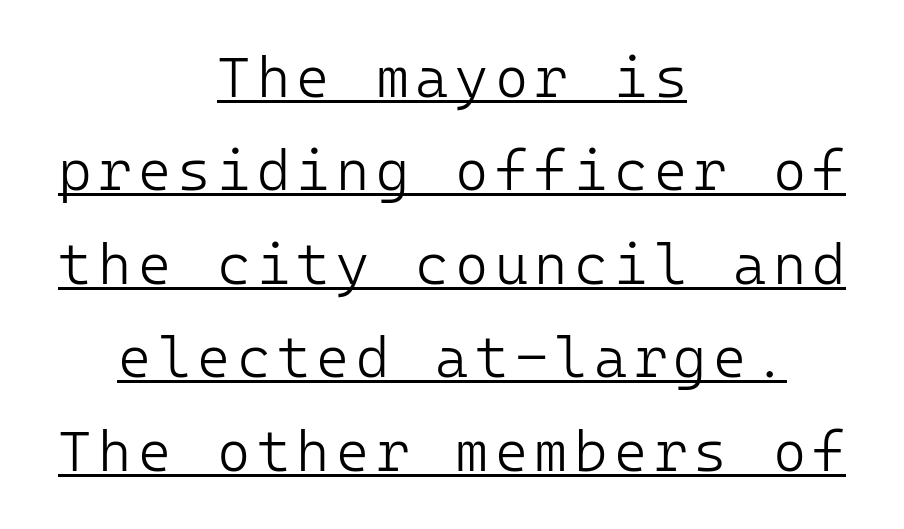
{"serif": "no", "italic": "no", "bold": "no", "weight": "light", "width": "normal", "stroke_contrast": "low", "x_height": "medium", "monospaced": "yes", "underline": "yes", "align": "center", "line_spacing": "normal", "line_spacing_ratio": 1.64, "glyph_px": 57}
